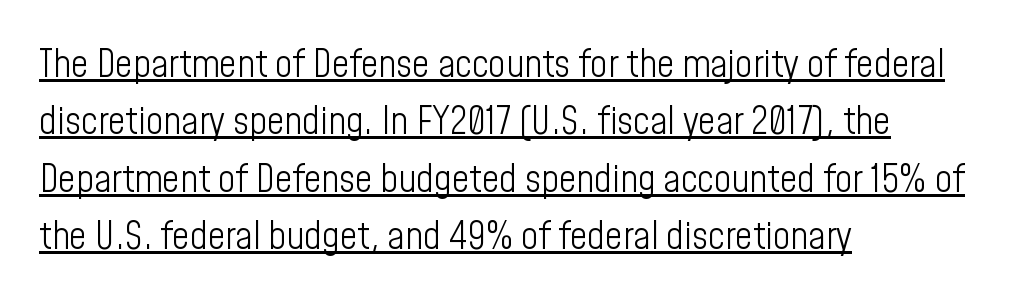
The type family on display is of the sans-serif kind. Unbolded letterforms with no extra heft. A continuous stroke trails under the words, as in a hyperlink. The lettering holds an erect, upright posture throughout. All the whitespace from short lines collects on the right.
